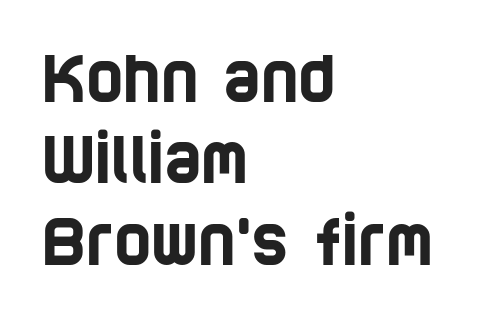
{"serif": "no", "width": "condensed", "stroke_contrast": "low", "x_height": "large", "monospaced": "no", "underline": "no", "align": "left", "line_spacing": "normal", "line_spacing_ratio": 1.27, "letter_spacing": "normal", "letter_spacing_em": 0.0, "glyph_px": 64}
